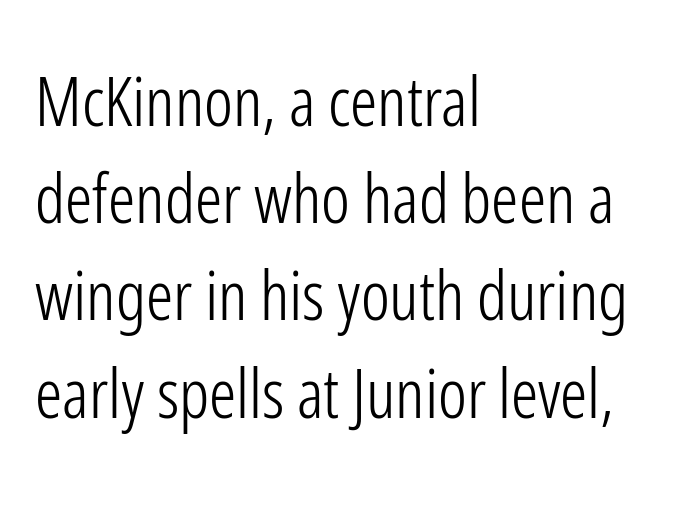
Q: Is the text bold? A: No.
Q: Is the text italic (slanted)? A: No, it is upright.
Q: Is the typeface a serif or a sans-serif typeface? A: Sans-serif.
Q: Is the text underlined? A: No.
Q: How is the paragraph aligned? A: Left-aligned.
Q: Is the spacing between letters normal or unusually wide? A: Normal.
Q: Is the spacing between lines tight, normal or loose? A: Normal.
Q: Width (condensed, normal, or wide)? A: Condensed.
Q: Stroke contrast? A: Low.
Q: x-height? A: Medium.
Q: Monospaced? A: No.
